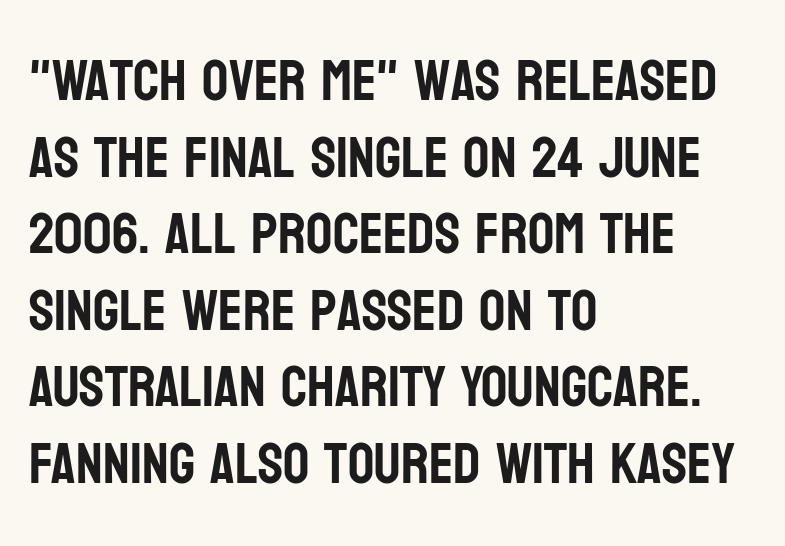
The image shows 58 px condensed sans-serif type, upright; set left-aligned, normal line spacing (1.32x), normal letter spacing, not underlined; low stroke contrast and a large x-height.
